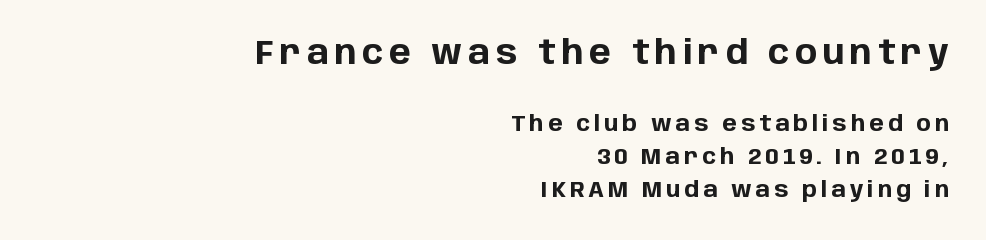
Q: Is the text bold? A: Yes.
Q: Is the text italic (slanted)? A: No, it is upright.
Q: Is the typeface a serif or a sans-serif typeface? A: Sans-serif.
Q: Is the text underlined? A: No.
Q: How is the paragraph aligned? A: Right-aligned.
Q: Is the spacing between lines tight, normal or loose? A: Normal.
Q: Which block of text is set in a larger size, the first (top) or the second (bottom)? A: The first (top) one.
Q: Width (condensed, normal, or wide)? A: Normal.
Q: Stroke contrast? A: Low.
Q: x-height? A: Large.
Q: Monospaced? A: No.
